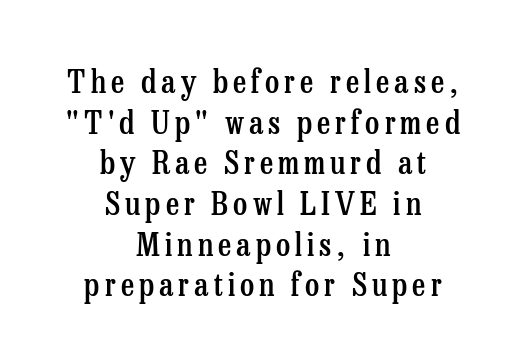
Q: Is the text bold? A: Semi-bold.
Q: Is the text italic (slanted)? A: No, it is upright.
Q: Is the typeface a serif or a sans-serif typeface? A: Serif.
Q: Is the text underlined? A: No.
Q: How is the paragraph aligned? A: Centered.
Q: Is the spacing between lines tight, normal or loose? A: Normal.
Q: Width (condensed, normal, or wide)? A: Condensed.
Q: Stroke contrast? A: Low.
Q: x-height? A: Medium.
Q: Monospaced? A: No.
